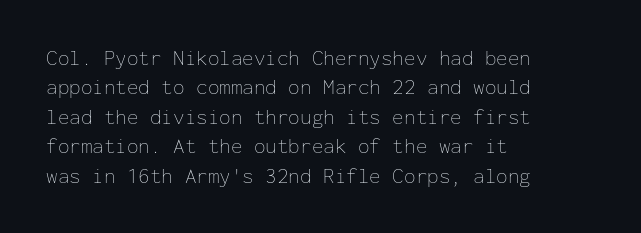
The image shows 21 px text type, upright; set left-aligned, normal line spacing (1.4x), normal letter spacing, not underlined.
